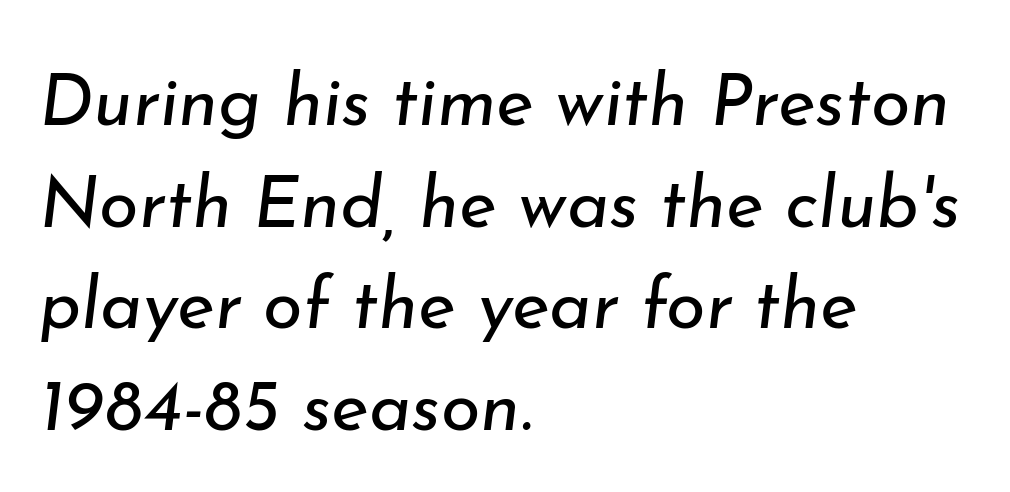
Q: Is the text bold? A: No.
Q: Is the text italic (slanted)? A: Yes, it leans right by about 7 degrees.
Q: Is the text underlined? A: No.
Q: How is the paragraph aligned? A: Left-aligned.
Q: Is the spacing between letters normal or unusually wide? A: Normal.
Q: Is the spacing between lines tight, normal or loose? A: Normal.
Q: Width (condensed, normal, or wide)? A: Normal.
Q: Stroke contrast? A: Low.
Q: x-height? A: Small.
Q: Monospaced? A: No.
